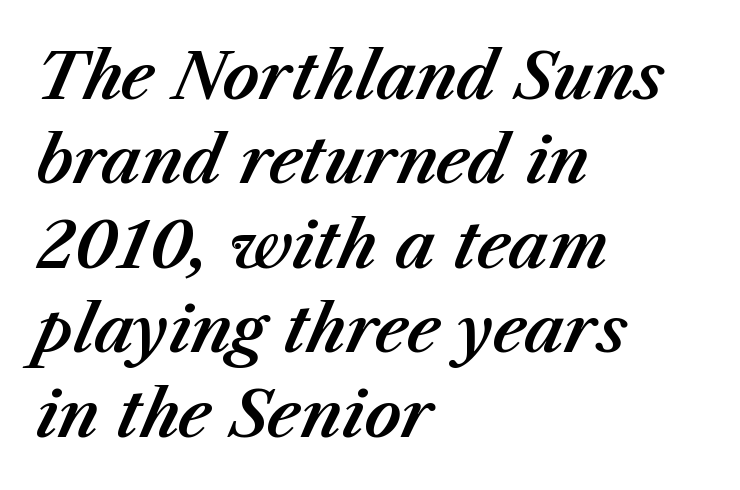
The glyphs look as if they've been sheared to an angle. The typesetter chose a ragged-right arrangement here. Bare-footed words on every line. Each word holds together tightly as a unit, with standard inter-letter gaps. A typesetter would call this proportional, since set widths differ per character. Vertically, the passage feels balanced, rows spaced as you'd expect.
